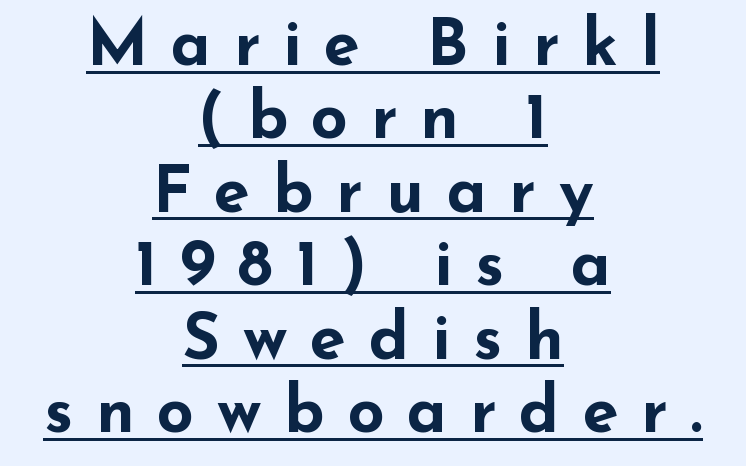
Q: Is the text bold? A: Yes.
Q: Is the text italic (slanted)? A: No, it is upright.
Q: Is the typeface a serif or a sans-serif typeface? A: Sans-serif.
Q: Is the text underlined? A: Yes.
Q: How is the paragraph aligned? A: Centered.
Q: Is the spacing between letters normal or unusually wide? A: Unusually wide.
Q: Is the spacing between lines tight, normal or loose? A: Tight.
Q: Width (condensed, normal, or wide)? A: Wide.
Q: Stroke contrast? A: Low.
Q: x-height? A: Small.
Q: Monospaced? A: No.
